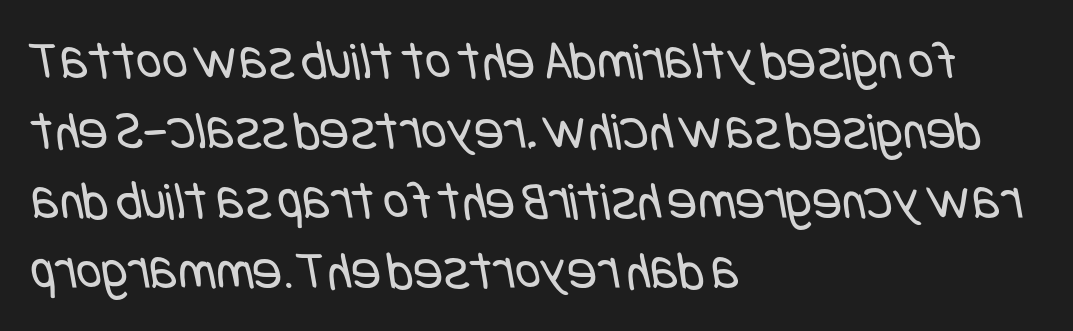
The image shows 55 px regular-weight, condensed sans-serif type; set left-aligned, normal line spacing (1.27x), normal letter spacing, not underlined; low stroke contrast and a large x-height.
